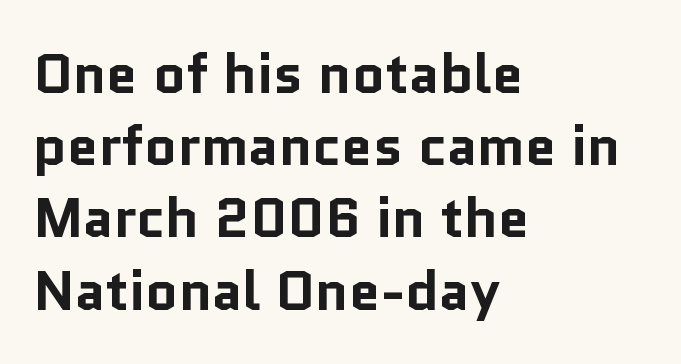
Q: Is the text bold? A: Yes.
Q: Is the text italic (slanted)? A: No, it is upright.
Q: Is the typeface a serif or a sans-serif typeface? A: Sans-serif.
Q: Is the text underlined? A: No.
Q: How is the paragraph aligned? A: Left-aligned.
Q: Is the spacing between letters normal or unusually wide? A: Normal.
Q: Is the spacing between lines tight, normal or loose? A: Normal.
Q: Width (condensed, normal, or wide)? A: Normal.
Q: Stroke contrast? A: Low.
Q: x-height? A: Medium.
Q: Monospaced? A: No.
